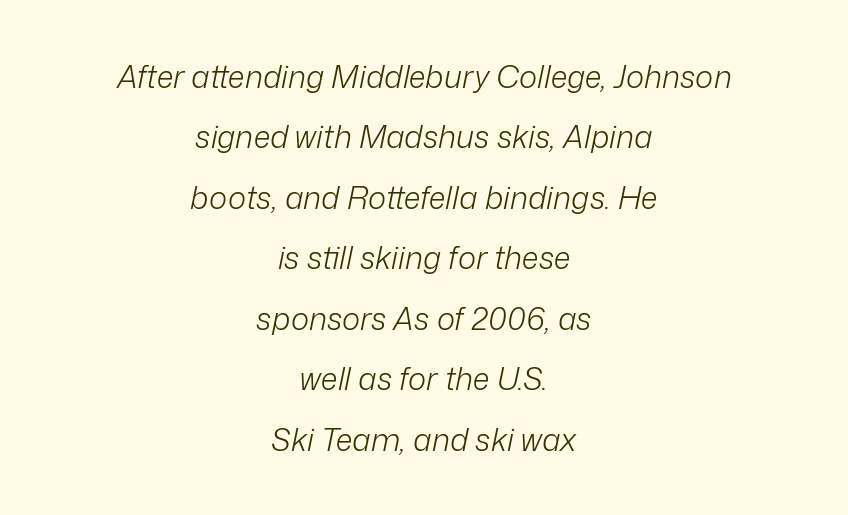
Q: Is the text bold? A: No.
Q: Is the text italic (slanted)? A: Yes, it leans right by about 12 degrees.
Q: Is the text underlined? A: No.
Q: How is the paragraph aligned? A: Centered.
Q: Is the spacing between letters normal or unusually wide? A: Normal.
Q: Is the spacing between lines tight, normal or loose? A: Loose.
Q: Width (condensed, normal, or wide)? A: Normal.
Q: Stroke contrast? A: Low.
Q: x-height? A: Medium.
Q: Monospaced? A: No.
